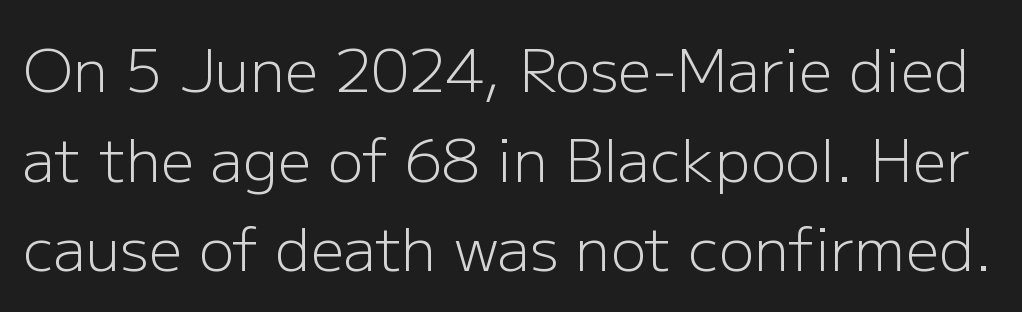
{"serif": "no", "italic": "no", "bold": "no", "weight": "light", "width": "normal", "stroke_contrast": "low", "x_height": "medium", "monospaced": "no", "underline": "no", "line_spacing": "normal", "line_spacing_ratio": 1.52, "letter_spacing": "normal", "letter_spacing_em": 0.0, "glyph_px": 59}
